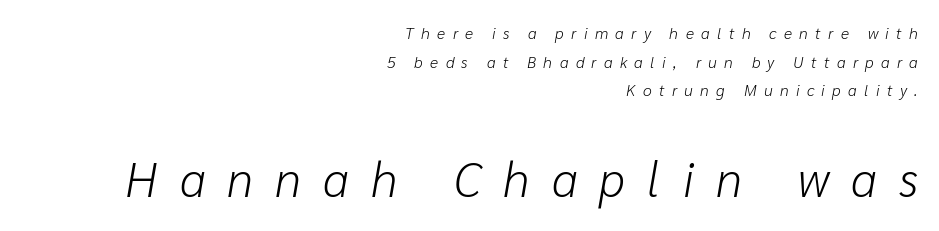
The image shows 48 px light type, italic (leaning right); set right-aligned, line spacing 1.79x, unusually wide letter spacing (+0.46 em), not underlined; the second (bottom) block is 3.0x larger; low stroke contrast and a medium x-height.
